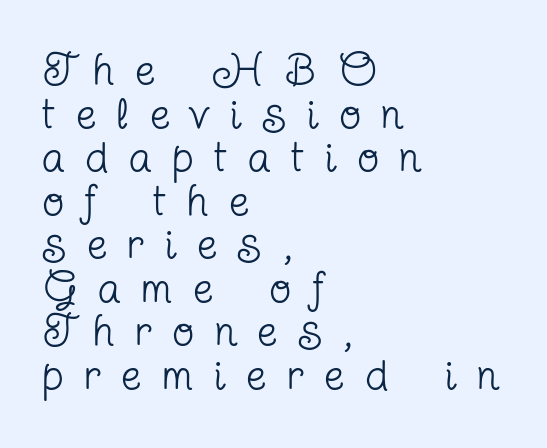
Q: Is the text bold? A: No.
Q: Is the text italic (slanted)? A: No, it is upright.
Q: Is the typeface a serif or a sans-serif typeface? A: Serif.
Q: Is the text underlined? A: No.
Q: How is the paragraph aligned? A: Left-aligned.
Q: Is the spacing between letters normal or unusually wide? A: Unusually wide.
Q: Is the spacing between lines tight, normal or loose? A: Tight.
Q: Width (condensed, normal, or wide)? A: Condensed.
Q: Stroke contrast? A: Low.
Q: x-height? A: Medium.
Q: Monospaced? A: No.
